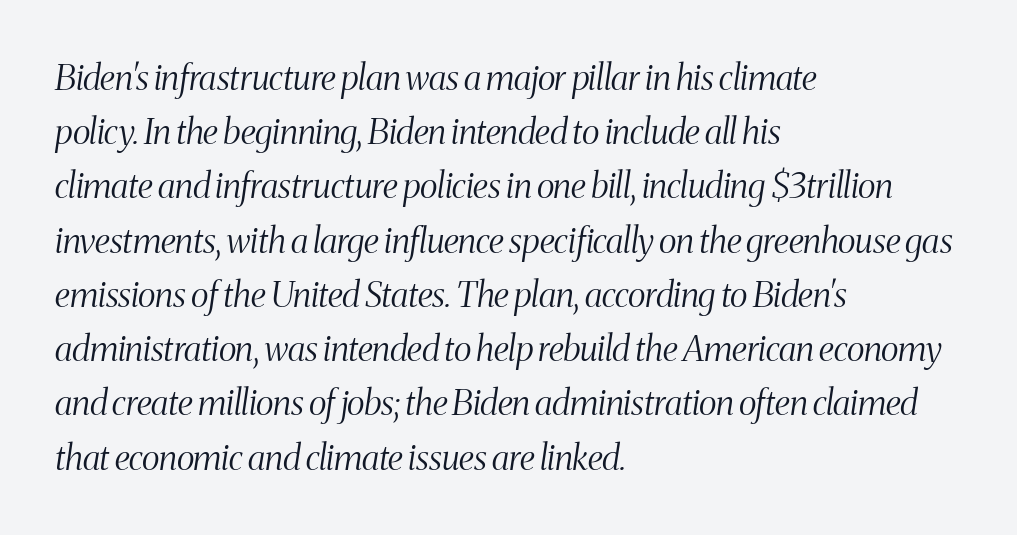
The image shows 35 px light, condensed serif type, italic (leaning right); set left-aligned, normal line spacing (1.55x), normal letter spacing, not underlined; medium stroke contrast and a medium x-height.
